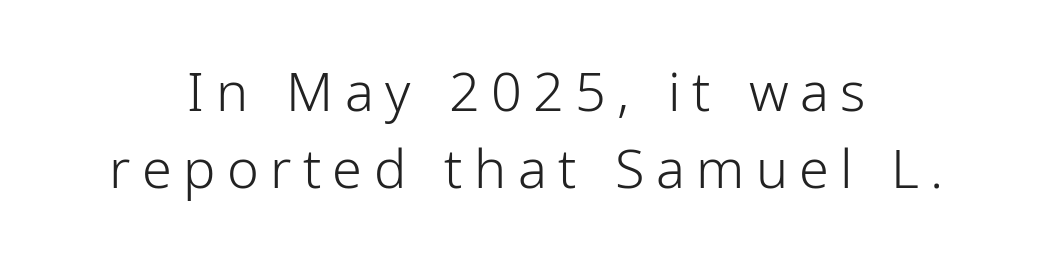
Q: Is the text bold? A: No.
Q: Is the text italic (slanted)? A: No, it is upright.
Q: Is the typeface a serif or a sans-serif typeface? A: Sans-serif.
Q: Is the text underlined? A: No.
Q: How is the paragraph aligned? A: Centered.
Q: Is the spacing between letters normal or unusually wide? A: Unusually wide.
Q: Is the spacing between lines tight, normal or loose? A: Normal.
Q: Width (condensed, normal, or wide)? A: Normal.
Q: Stroke contrast? A: Low.
Q: x-height? A: Medium.
Q: Monospaced? A: No.
